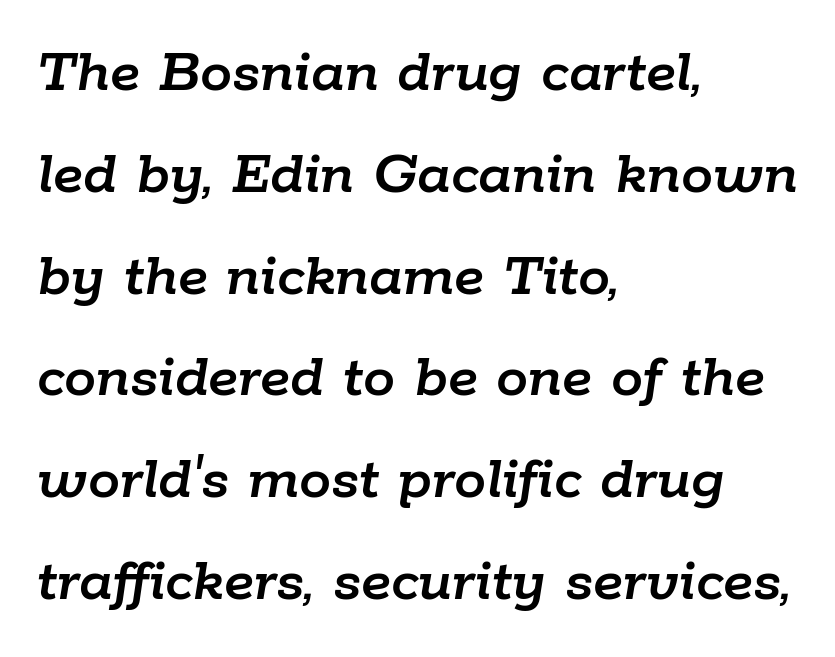
{"italic": "yes", "lean": "right", "slant_degrees": 9, "width": "normal", "stroke_contrast": "low", "x_height": "medium", "monospaced": "no", "underline": "no", "align": "left", "line_spacing": "normal", "line_spacing_ratio": 1.59, "letter_spacing": "normal", "letter_spacing_em": 0.0, "glyph_px": 64}
